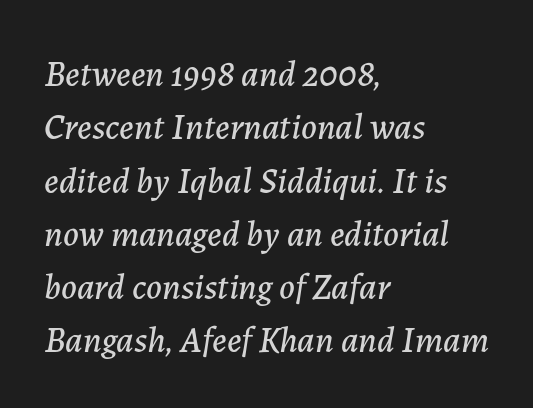
The image shows 36 px text type, italic (leaning right); set left-aligned, normal line spacing (1.48x), normal letter spacing, not underlined; low stroke contrast and a medium x-height.
